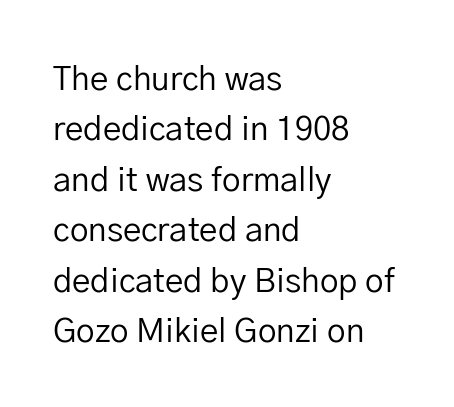
{"serif": "no", "italic": "no", "bold": "no", "weight": "regular", "width": "normal", "stroke_contrast": "low", "x_height": "medium", "monospaced": "no", "underline": "no", "align": "left", "line_spacing": "normal", "line_spacing_ratio": 1.53, "letter_spacing": "normal", "letter_spacing_em": 0.0, "glyph_px": 33}
